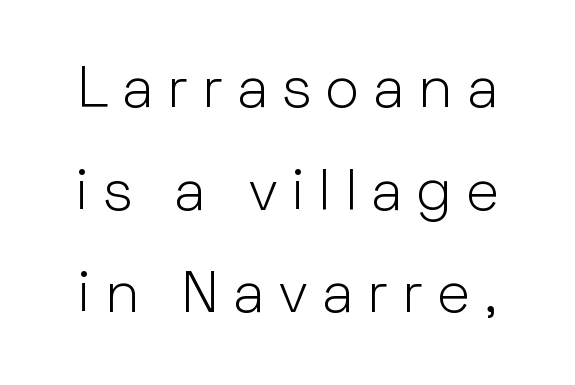
{"serif": "no", "italic": "no", "bold": "no", "weight": "light", "width": "normal", "stroke_contrast": "low", "x_height": "medium", "monospaced": "no", "underline": "no", "line_spacing_ratio": 1.77, "letter_spacing": "wide", "letter_spacing_em": 0.24, "glyph_px": 58}
